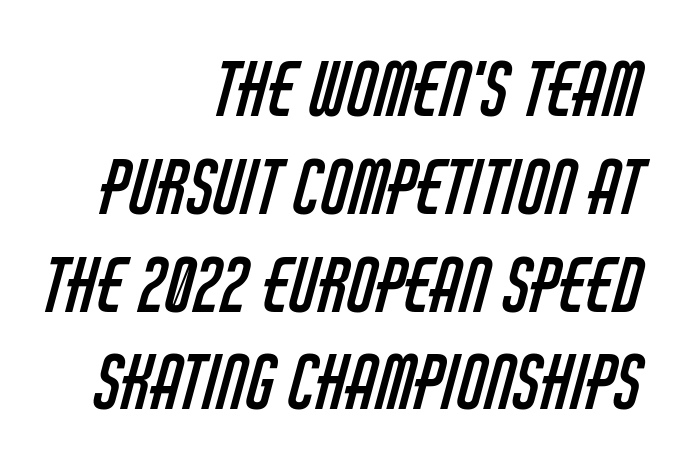
The specimen omits any rule beneath the text block's lines. The horizontal fit of the characters is conventional and even. Students, observe: this is what conventionally led text looks like. Think standard paragraph weight, or any step lighter than that. Right-aligned paragraph, ragged on the left. Typographically, this falls in the sans-serif category.
